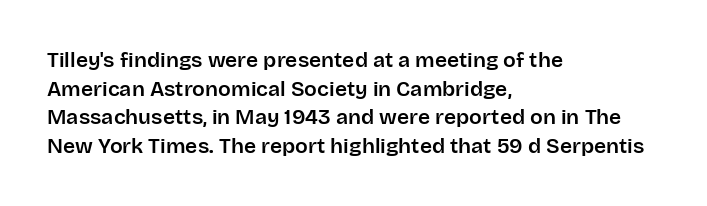
The rendering keeps characters at their native spacing. Does the lettering tilt? It doesn't — this is upright. Descender tails drop into unmarked territory. The lines sit at an ordinary, default distance from one another. One-word summary of the alignment: left.
